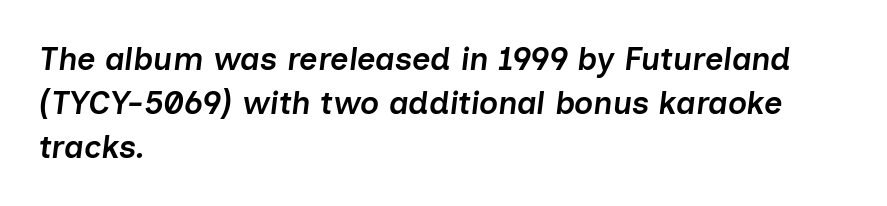
What weight is shown? A semibold, between regular and bold. The vertical gap from one line to the next is medium. This is oblique type, the kind used for emphasis or titles. This rendering leaves character spacing at its baseline value. The rendering uses natural spacing where letterforms have individual widths. Nobody drew a line under any word here.
